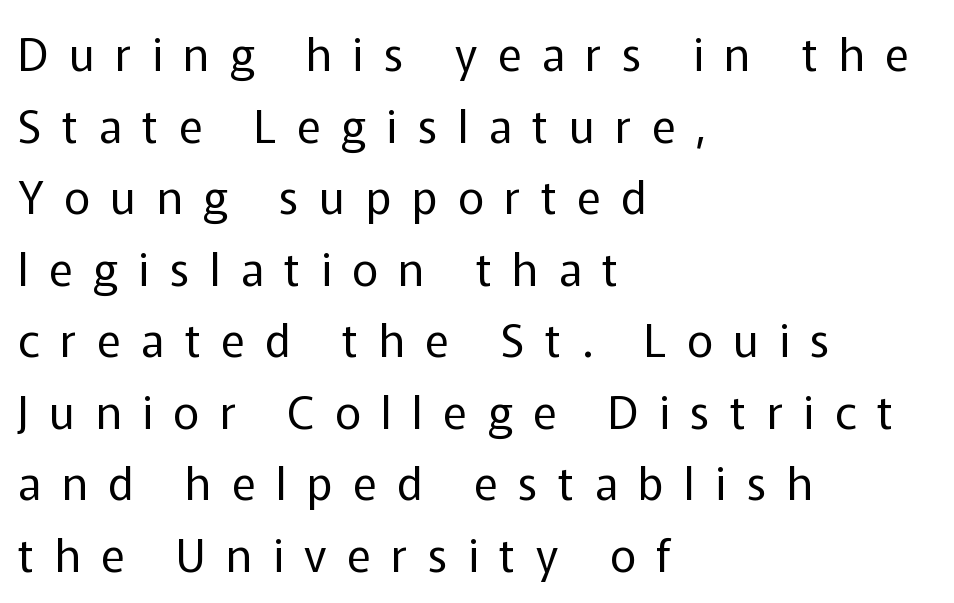
Q: Is the text bold? A: No.
Q: Is the text italic (slanted)? A: No, it is upright.
Q: Is the typeface a serif or a sans-serif typeface? A: Sans-serif.
Q: Is the text underlined? A: No.
Q: How is the paragraph aligned? A: Left-aligned.
Q: Is the spacing between letters normal or unusually wide? A: Unusually wide.
Q: Is the spacing between lines tight, normal or loose? A: Normal.
Q: Width (condensed, normal, or wide)? A: Normal.
Q: Stroke contrast? A: Low.
Q: x-height? A: Medium.
Q: Monospaced? A: No.
